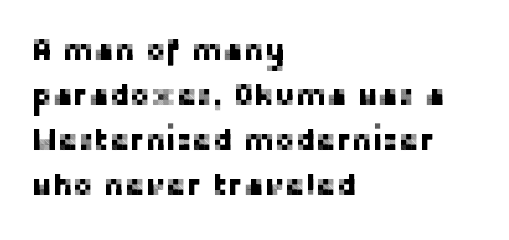
{"serif": "no", "italic": "no", "width": "normal", "stroke_contrast": "low", "x_height": "medium", "monospaced": "no", "underline": "no", "align": "left", "line_spacing": "normal", "line_spacing_ratio": 1.45, "letter_spacing": "normal", "letter_spacing_em": 0.0, "glyph_px": 31}
